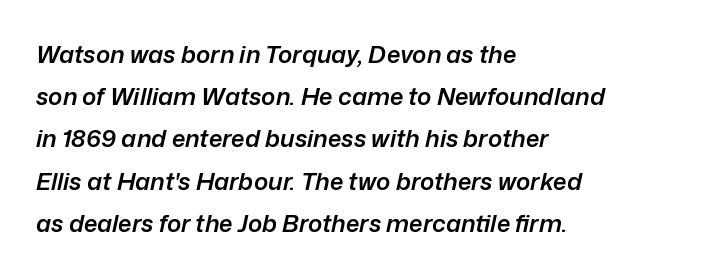
{"italic": "yes", "lean": "right", "slant_degrees": 12, "bold": "semi", "underline": "no", "align": "left", "line_spacing_ratio": 1.76, "letter_spacing": "normal", "letter_spacing_em": 0.0, "glyph_px": 24}
